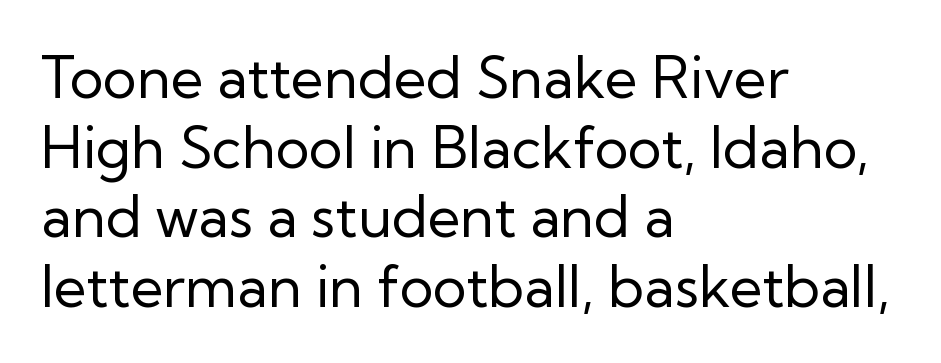
The image shows 57 px regular-weight sans-serif type, upright; set left-aligned, line spacing 1.22x, normal letter spacing, not underlined; low stroke contrast and a medium x-height.
